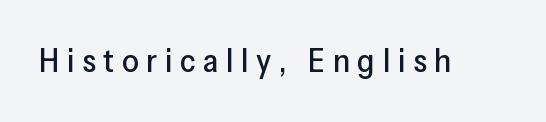
These lines are rendered in a variable-pitch font. Has an underline been added? It has not. Do the letters lean? They stand straight. Glyph-to-glyph distance is far greater than everyday printed text.
